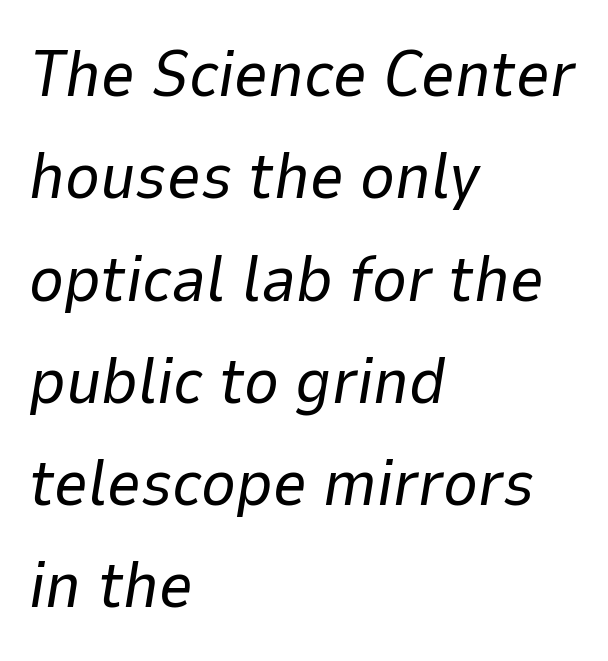
{"italic": "yes", "lean": "right", "slant_degrees": 9, "bold": "no", "weight": "regular", "width": "normal", "stroke_contrast": "low", "x_height": "medium", "monospaced": "no", "underline": "no", "align": "left", "line_spacing": "normal", "line_spacing_ratio": 1.55, "letter_spacing": "normal", "letter_spacing_em": 0.0, "glyph_px": 66}
